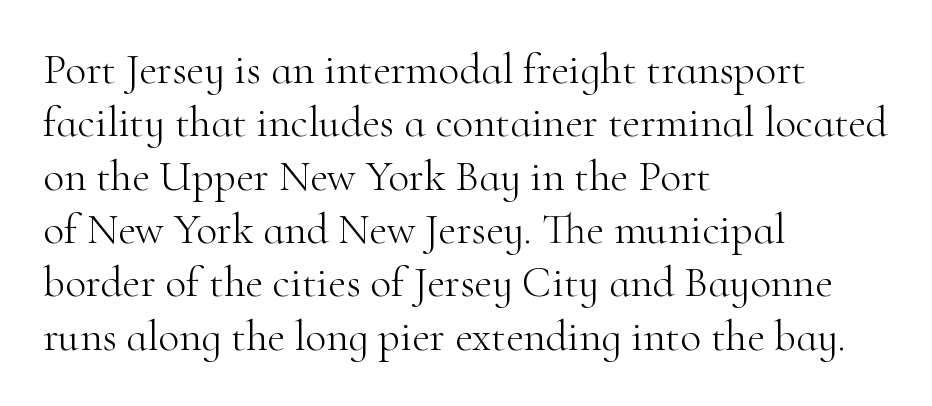
{"serif": "yes", "italic": "no", "bold": "no", "weight": "light", "width": "normal", "stroke_contrast": "high", "x_height": "small", "monospaced": "no", "underline": "no", "align": "left", "line_spacing_ratio": 1.24, "letter_spacing": "normal", "letter_spacing_em": 0.0, "glyph_px": 43}
